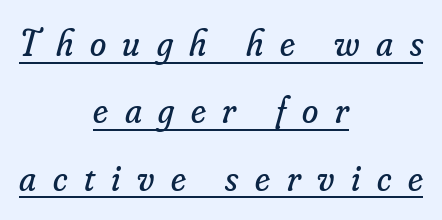
Quick note: underline on. This sample uses a serif face. Compared with a typical body face, this is equally light or lighter still. This is oblique type, the kind used for emphasis or titles. Line starts and ends both wander, symmetrically.
